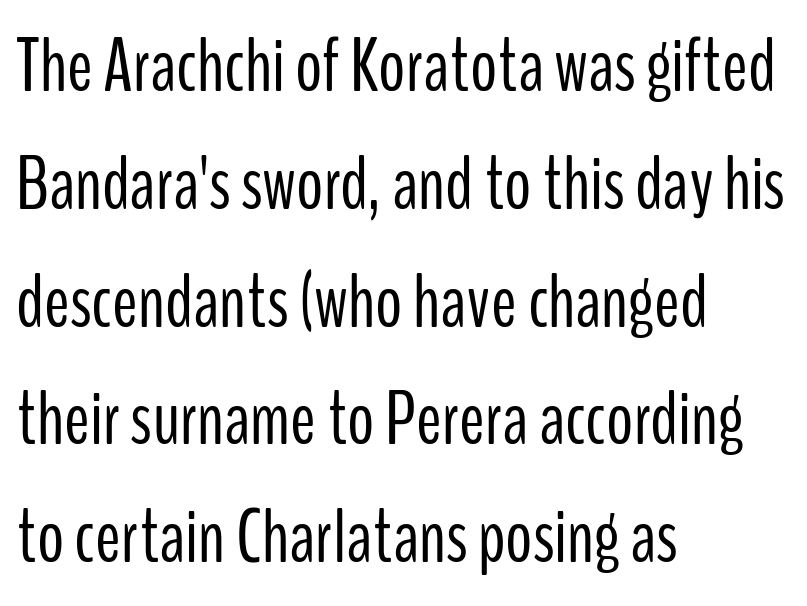
The image shows 76 px light, condensed sans-serif type, upright; set left-aligned, normal line spacing (1.55x), normal letter spacing, not underlined; low stroke contrast and a medium x-height.
